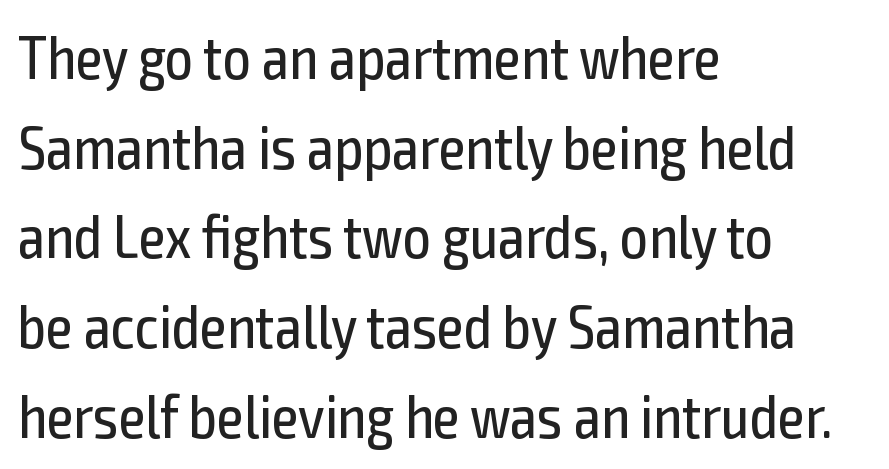
{"serif": "no", "italic": "no", "bold": "no", "weight": "regular", "width": "condensed", "x_height": "medium", "monospaced": "no", "underline": "no", "align": "left", "line_spacing": "normal", "line_spacing_ratio": 1.47, "letter_spacing": "normal", "letter_spacing_em": 0.0, "glyph_px": 61}
